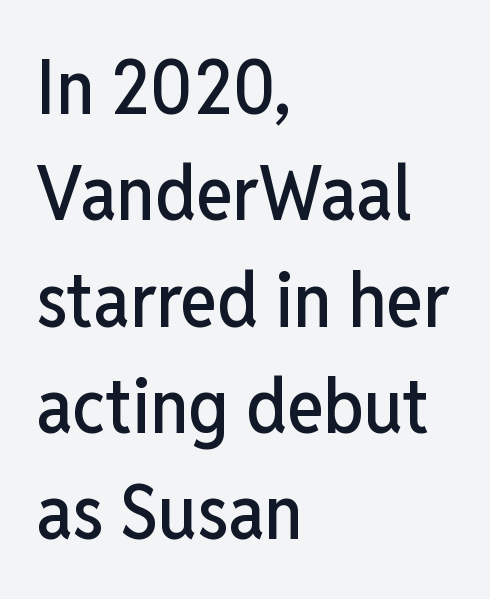
{"serif": "no", "italic": "no", "width": "condensed", "stroke_contrast": "low", "x_height": "medium", "monospaced": "no", "underline": "no", "align": "left", "line_spacing": "normal", "line_spacing_ratio": 1.38, "letter_spacing": "normal", "letter_spacing_em": 0.0, "glyph_px": 77}
